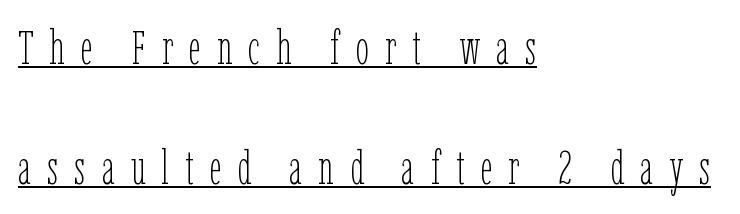
{"italic": "no", "bold": "no", "weight": "thin", "width": "condensed", "stroke_contrast": "low", "x_height": "medium", "monospaced": "no", "underline": "yes", "align": "left", "line_spacing": "loose", "line_spacing_ratio": 2.49, "letter_spacing": "wide", "letter_spacing_em": 0.33, "glyph_px": 48}
